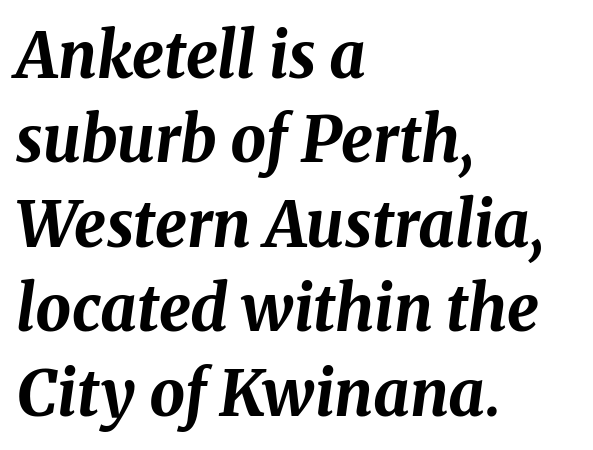
Q: Is the text bold? A: Yes.
Q: Is the text italic (slanted)? A: Yes, it leans right by about 8 degrees.
Q: Is the text underlined? A: No.
Q: How is the paragraph aligned? A: Left-aligned.
Q: Is the spacing between letters normal or unusually wide? A: Normal.
Q: Is the spacing between lines tight, normal or loose? A: Normal.
Q: Width (condensed, normal, or wide)? A: Normal.
Q: Stroke contrast? A: Medium.
Q: x-height? A: Medium.
Q: Monospaced? A: No.
